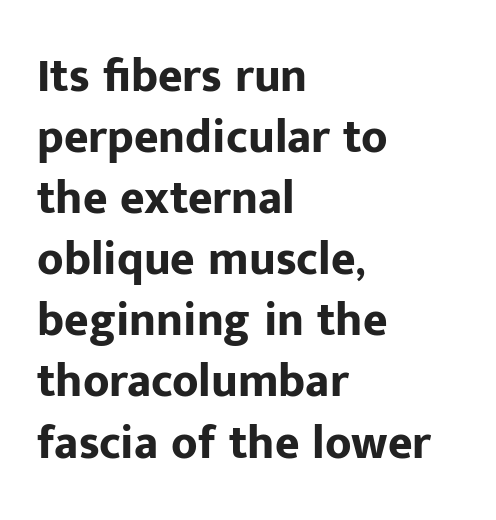
The image shows 47 px bold sans-serif type, upright; set left-aligned, normal line spacing (1.3x), normal letter spacing, not underlined; low stroke contrast and a medium x-height.
